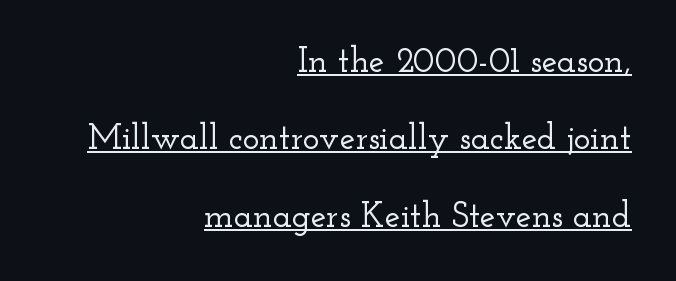
The image shows 35 px wide serif type, upright; set right-aligned, loose line spacing (2.21x), normal letter spacing, underlined; low stroke contrast and a small x-height.
